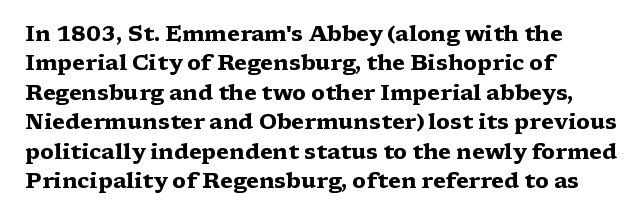
The image shows 21 px bold type, upright; set left-aligned, normal line spacing (1.4x), normal letter spacing, not underlined.
